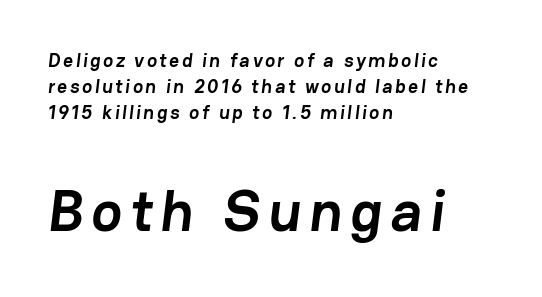
{"serif": "no", "bold": "yes", "weight": "semibold", "width": "normal", "stroke_contrast": "low", "x_height": "medium", "monospaced": "no", "underline": "no", "align": "left", "line_spacing": "normal", "line_spacing_ratio": 1.38, "larger_block": "second", "size_ratio": 3.05, "glyph_px": 58}
